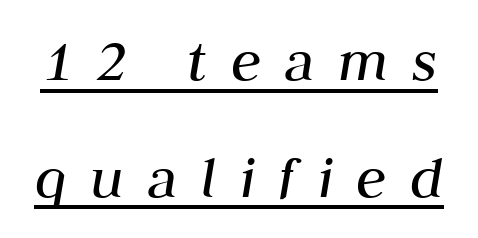
Each letter keeps its own natural width here, so spacing adapts to shape. Style check: oblique. This is underlined copy, the kind a proofreader might mark for attention. How are the letters spaced? Widely, with obvious added tracking. Is this a heavy cut? Hardly; it is regular or lighter.
